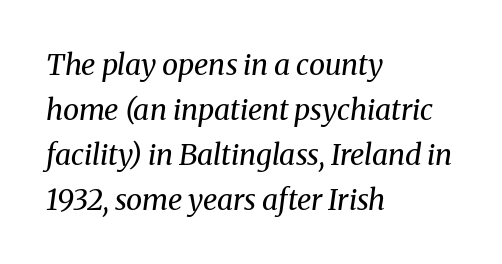
{"serif": "yes", "italic": "yes", "lean": "right", "slant_degrees": 8, "bold": "no", "weight": "regular", "width": "normal", "stroke_contrast": "medium", "x_height": "medium", "monospaced": "no", "underline": "no", "align": "left", "line_spacing": "normal", "line_spacing_ratio": 1.55, "letter_spacing": "normal", "letter_spacing_em": 0.0, "glyph_px": 29}
